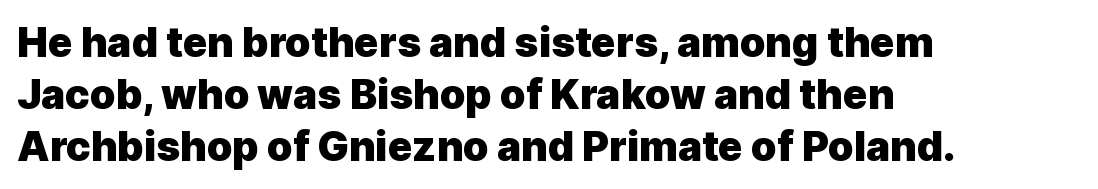
Q: Is the text bold? A: Yes.
Q: Is the text italic (slanted)? A: No, it is upright.
Q: Is the typeface a serif or a sans-serif typeface? A: Sans-serif.
Q: Is the text underlined? A: No.
Q: How is the paragraph aligned? A: Left-aligned.
Q: Is the spacing between letters normal or unusually wide? A: Normal.
Q: Is the spacing between lines tight, normal or loose? A: Normal.
Q: Width (condensed, normal, or wide)? A: Normal.
Q: x-height? A: Medium.
Q: Monospaced? A: No.
